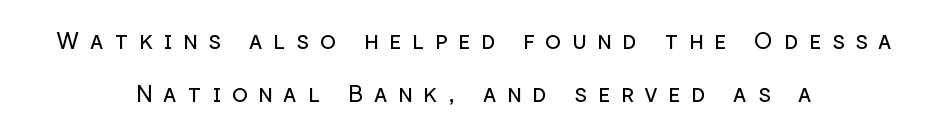
The image shows 24 px text type, upright; set centered, loose line spacing (2.22x), unusually wide letter spacing (+0.44 em), not underlined.
